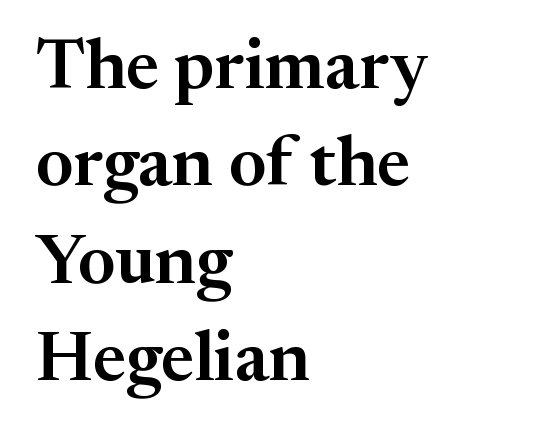
{"serif": "yes", "italic": "no", "width": "normal", "stroke_contrast": "medium", "x_height": "medium", "monospaced": "no", "underline": "no", "align": "left", "line_spacing": "normal", "line_spacing_ratio": 1.39, "letter_spacing": "normal", "letter_spacing_em": 0.0, "glyph_px": 70}
